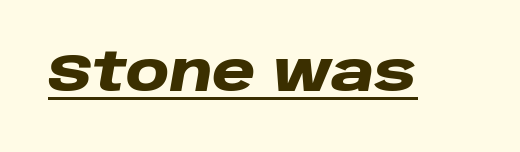
The image shows 53 px heavy, wide type, italic (leaning right); set normal letter spacing, underlined; low stroke contrast and a large x-height.
